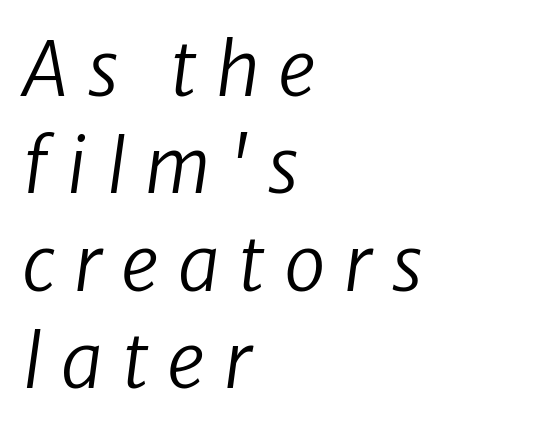
{"italic": "yes", "lean": "right", "slant_degrees": 8, "bold": "no", "weight": "regular", "width": "normal", "stroke_contrast": "low", "x_height": "medium", "monospaced": "no", "underline": "no", "align": "left", "line_spacing": "normal", "line_spacing_ratio": 1.3, "letter_spacing": "wide", "letter_spacing_em": 0.25, "glyph_px": 75}
